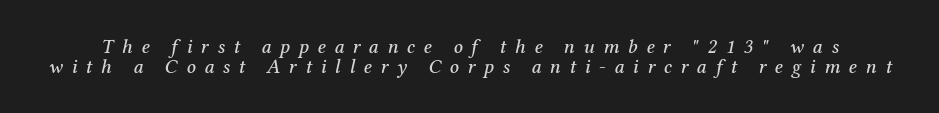
{"italic": "yes", "lean": "right", "slant_degrees": 12, "underline": "no", "line_spacing": "tight", "line_spacing_ratio": 1.0, "letter_spacing": "wide", "letter_spacing_em": 0.43, "glyph_px": 20}
